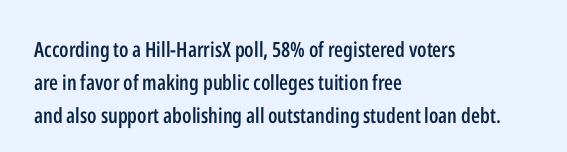
{"italic": "no", "bold": "semi", "underline": "no", "align": "left", "line_spacing": "normal", "line_spacing_ratio": 1.58, "letter_spacing": "normal", "letter_spacing_em": 0.0, "glyph_px": 21}
